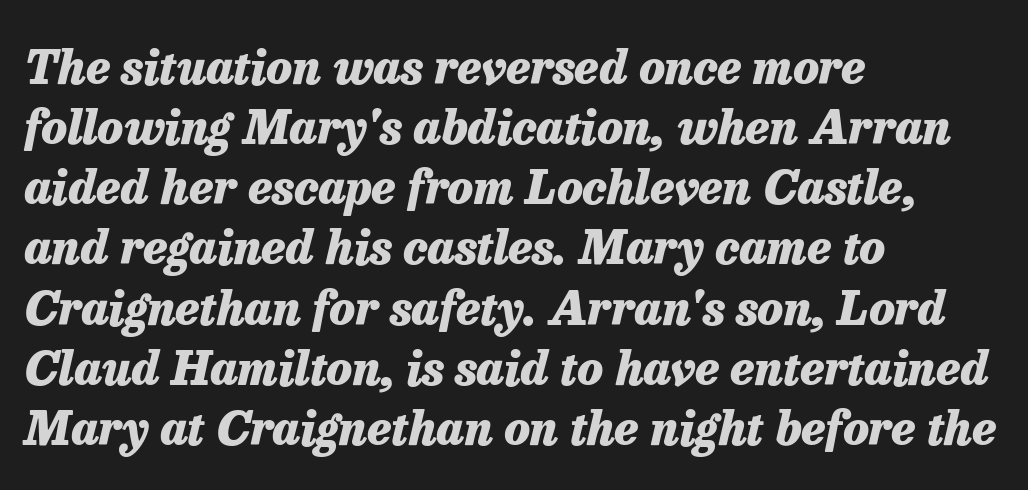
Q: Is the text bold? A: Yes.
Q: Is the text italic (slanted)? A: Yes, it leans right by about 13 degrees.
Q: Is the text underlined? A: No.
Q: How is the paragraph aligned? A: Left-aligned.
Q: Is the spacing between letters normal or unusually wide? A: Normal.
Q: Is the spacing between lines tight, normal or loose? A: Normal.
Q: Width (condensed, normal, or wide)? A: Normal.
Q: Stroke contrast? A: Low.
Q: x-height? A: Medium.
Q: Monospaced? A: No.
